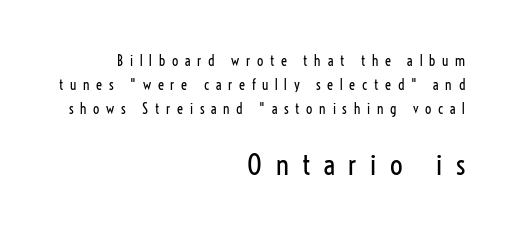
The image shows 28 px regular-weight, condensed sans-serif type, upright; set right-aligned, line spacing 1.72x, unusually wide letter spacing (+0.48 em), not underlined; the second (bottom) block is 2.0x larger; low stroke contrast and a medium x-height.
